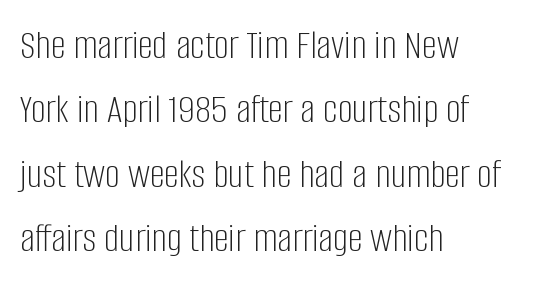
{"serif": "no", "italic": "no", "bold": "no", "weight": "light", "width": "condensed", "stroke_contrast": "low", "x_height": "large", "monospaced": "no", "underline": "no", "align": "left", "line_spacing": "normal", "line_spacing_ratio": 1.53, "letter_spacing": "normal", "letter_spacing_em": 0.0, "glyph_px": 42}
